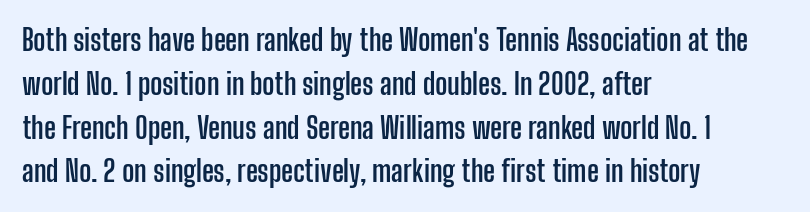
{"serif": "no", "italic": "no", "bold": "yes", "weight": "semibold", "width": "condensed", "stroke_contrast": "low", "x_height": "medium", "monospaced": "no", "underline": "no", "align": "left", "line_spacing": "normal", "line_spacing_ratio": 1.51, "letter_spacing": "normal", "letter_spacing_em": 0.0, "glyph_px": 29}
